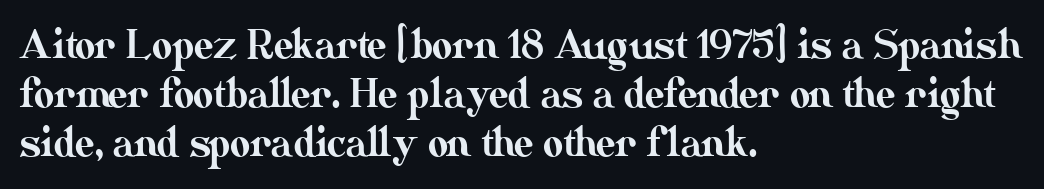
The image shows 39 px text type, upright; set left-aligned, normal line spacing (1.26x), normal letter spacing, not underlined; medium stroke contrast and a small x-height.
